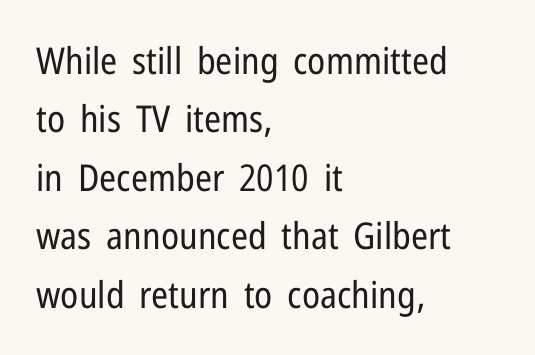
Each word holds together tightly as a unit, with standard inter-letter gaps. Bare-footed words on every line. Posture: vertical. Varying glyph widths throughout — classic text-font behaviour. Regarding serifs, this sample does without them. All the whitespace from short lines collects on the right.
